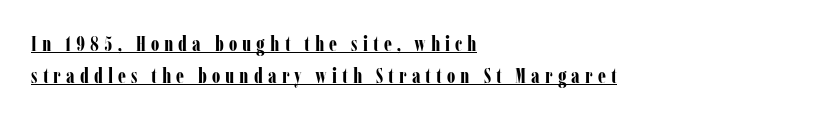
Q: Is the text bold? A: Yes.
Q: Is the text italic (slanted)? A: No, it is upright.
Q: Is the text underlined? A: Yes.
Q: How is the paragraph aligned? A: Left-aligned.
Q: Is the spacing between letters normal or unusually wide? A: Unusually wide.
Q: Is the spacing between lines tight, normal or loose? A: Normal.
